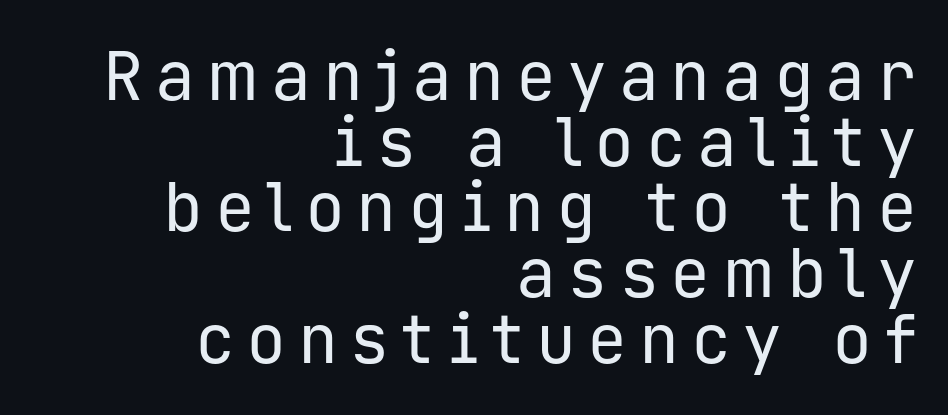
Q: Is the text bold? A: No.
Q: Is the text italic (slanted)? A: No, it is upright.
Q: Is the typeface a serif or a sans-serif typeface? A: Sans-serif.
Q: Is the text underlined? A: No.
Q: How is the paragraph aligned? A: Right-aligned.
Q: Is the spacing between lines tight, normal or loose? A: Tight.
Q: Width (condensed, normal, or wide)? A: Normal.
Q: Stroke contrast? A: Low.
Q: x-height? A: Medium.
Q: Monospaced? A: Yes.
